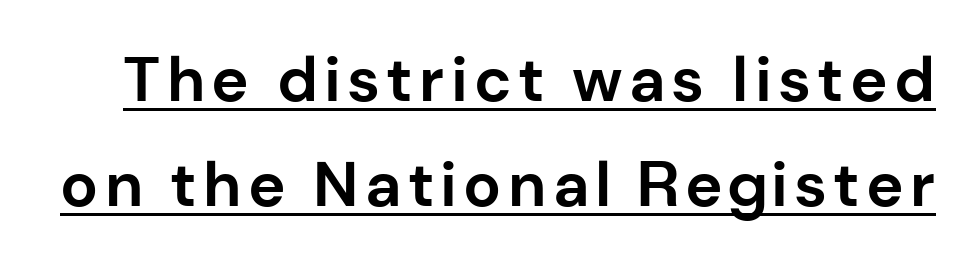
{"serif": "no", "italic": "no", "bold": "yes", "weight": "bold", "width": "normal", "stroke_contrast": "low", "x_height": "medium", "monospaced": "no", "underline": "yes", "line_spacing": "normal", "line_spacing_ratio": 1.67, "glyph_px": 63}
